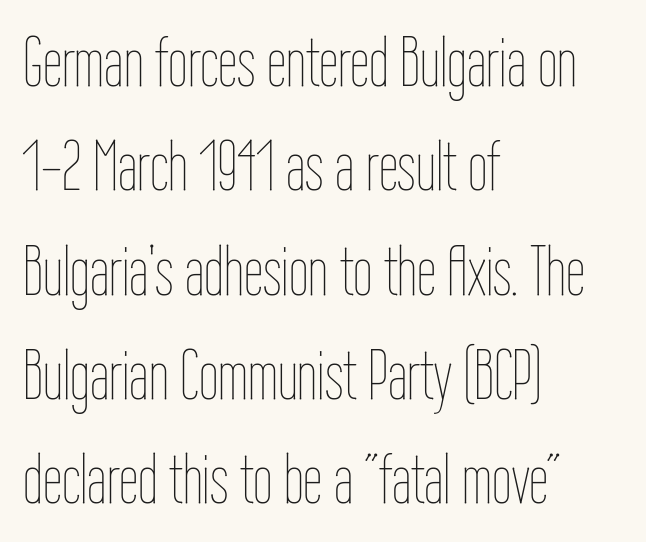
Q: Is the text bold? A: No.
Q: Is the text italic (slanted)? A: No, it is upright.
Q: Is the text underlined? A: No.
Q: How is the paragraph aligned? A: Left-aligned.
Q: Is the spacing between letters normal or unusually wide? A: Normal.
Q: Is the spacing between lines tight, normal or loose? A: Normal.
Q: Width (condensed, normal, or wide)? A: Condensed.
Q: Stroke contrast? A: Low.
Q: x-height? A: Medium.
Q: Monospaced? A: No.
